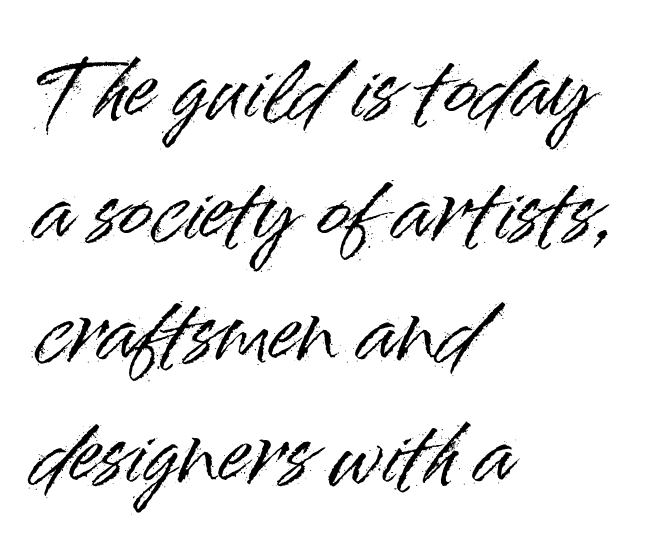
{"serif": "no", "width": "normal", "stroke_contrast": "high", "x_height": "small", "monospaced": "no", "underline": "no", "align": "left", "line_spacing": "normal", "line_spacing_ratio": 1.54, "letter_spacing": "normal", "letter_spacing_em": 0.0, "glyph_px": 79}
